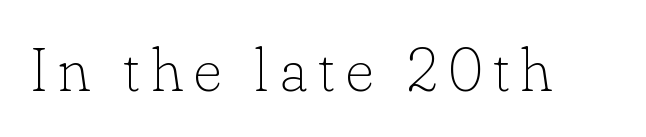
{"serif": "yes", "italic": "no", "bold": "no", "weight": "thin", "width": "normal", "stroke_contrast": "low", "x_height": "small", "monospaced": "no", "underline": "no", "glyph_px": 62}
